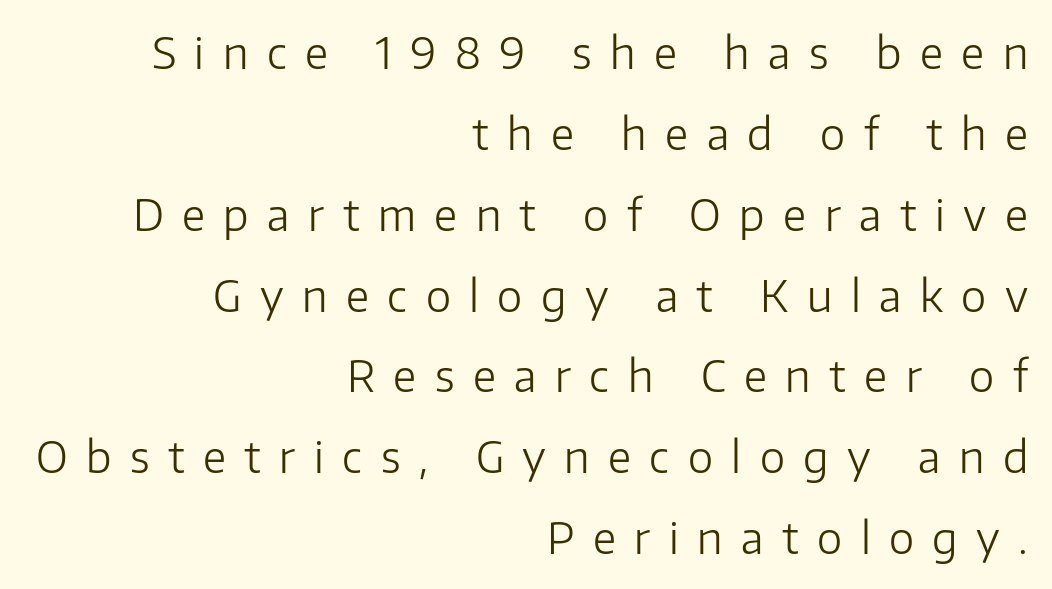
Q: Is the text bold? A: No.
Q: Is the text italic (slanted)? A: No, it is upright.
Q: Is the typeface a serif or a sans-serif typeface? A: Sans-serif.
Q: Is the text underlined? A: No.
Q: How is the paragraph aligned? A: Right-aligned.
Q: Is the spacing between letters normal or unusually wide? A: Unusually wide.
Q: Width (condensed, normal, or wide)? A: Normal.
Q: Stroke contrast? A: Low.
Q: x-height? A: Medium.
Q: Monospaced? A: No.
